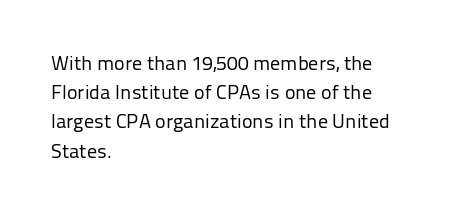
The image shows 20 px text type, upright; set left-aligned, normal line spacing (1.46x), normal letter spacing, not underlined.
